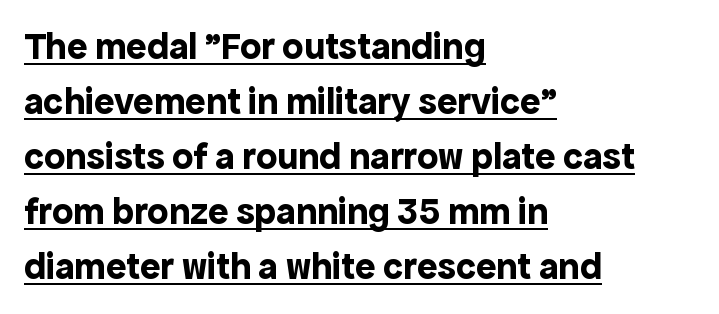
The image shows 38 px bold sans-serif type, upright; set left-aligned, normal line spacing (1.45x), normal letter spacing, underlined; a medium x-height.
